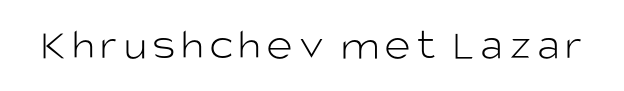
Q: Is the text bold? A: No.
Q: Is the text italic (slanted)? A: No, it is upright.
Q: Is the typeface a serif or a sans-serif typeface? A: Sans-serif.
Q: Is the text underlined? A: No.
Q: Width (condensed, normal, or wide)? A: Normal.
Q: Stroke contrast? A: Low.
Q: x-height? A: Large.
Q: Monospaced? A: No.
